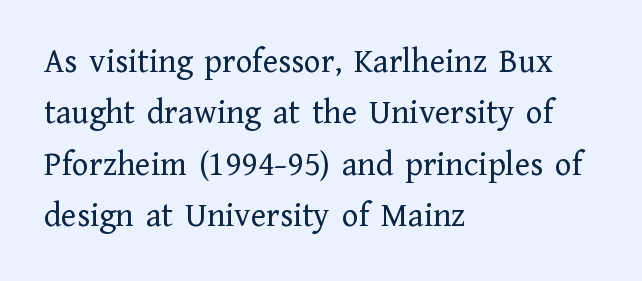
{"serif": "yes", "italic": "no", "bold": "no", "weight": "regular", "width": "normal", "stroke_contrast": "low", "x_height": "medium", "monospaced": "no", "underline": "no", "align": "left", "line_spacing": "normal", "line_spacing_ratio": 1.47, "letter_spacing": "normal", "letter_spacing_em": 0.0, "glyph_px": 35}
